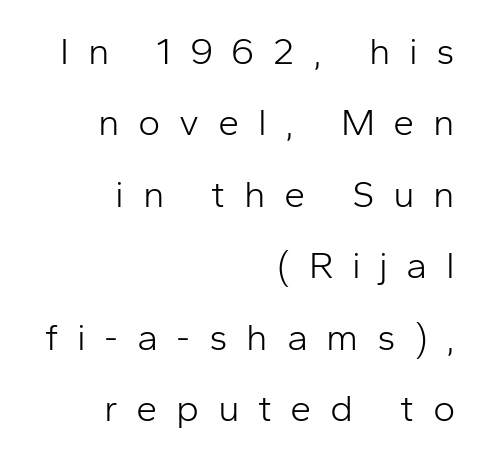
{"serif": "no", "italic": "no", "bold": "no", "weight": "light", "width": "normal", "stroke_contrast": "low", "x_height": "medium", "monospaced": "no", "underline": "no", "align": "right", "line_spacing_ratio": 1.88, "letter_spacing": "wide", "letter_spacing_em": 0.49, "glyph_px": 38}
